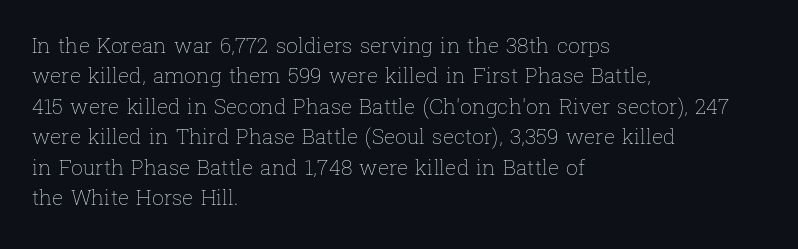
Q: Is the text bold? A: No.
Q: Is the text italic (slanted)? A: No, it is upright.
Q: Is the text underlined? A: No.
Q: How is the paragraph aligned? A: Left-aligned.
Q: Is the spacing between letters normal or unusually wide? A: Normal.
Q: Is the spacing between lines tight, normal or loose? A: Normal.
